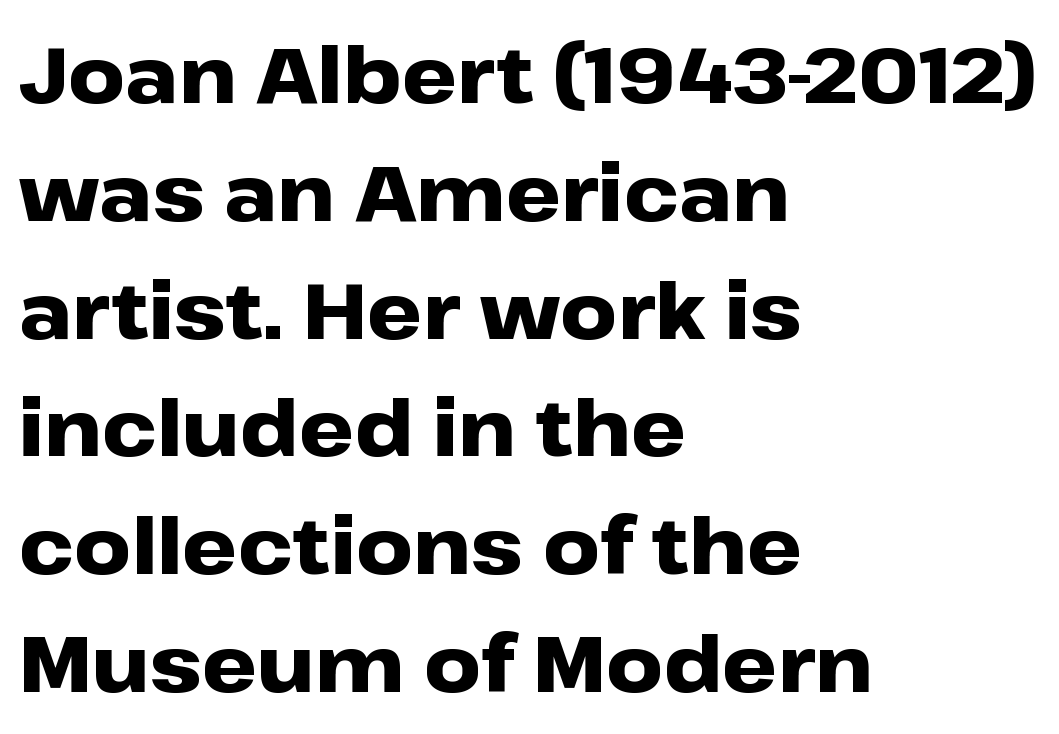
Heavy-handed strokes throughout: this text is bold. This is roman type, the default non-slanted kind. This rendering features lettering with no underline. Varying glyph widths throughout — classic text-font behaviour.
